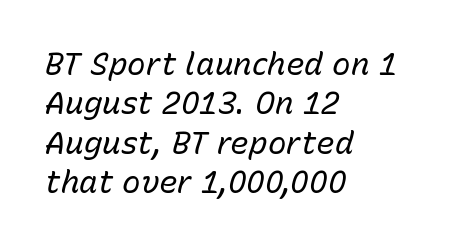
The image shows 31 px regular-weight type, italic (leaning right); set left-aligned, normal line spacing (1.27x), normal letter spacing, not underlined; low stroke contrast and a medium x-height.
